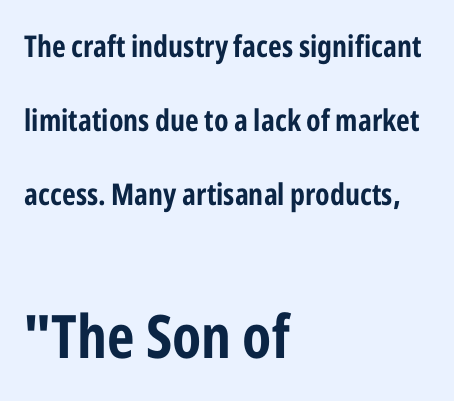
The image shows 60 px condensed sans-serif type, upright; set left-aligned, loose line spacing (2.46x), normal letter spacing, not underlined; the second (bottom) block is 2.0x larger; low stroke contrast and a medium x-height.
